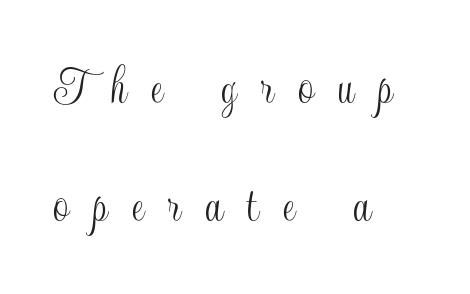
{"width": "condensed", "x_height": "small", "monospaced": "no", "underline": "no", "align": "left", "line_spacing": "loose", "line_spacing_ratio": 2.14, "letter_spacing": "wide", "letter_spacing_em": 0.44, "glyph_px": 55}
